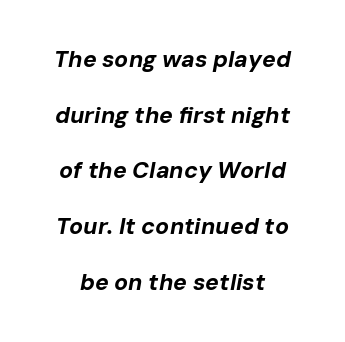
Compared with an ordinary text face, these strokes are far heavier — a full bold. Line spacing here is loose. The letterforms sit shoulder to shoulder at normal distance. Characters are canted at an angle relative to the baseline's perpendicular.
